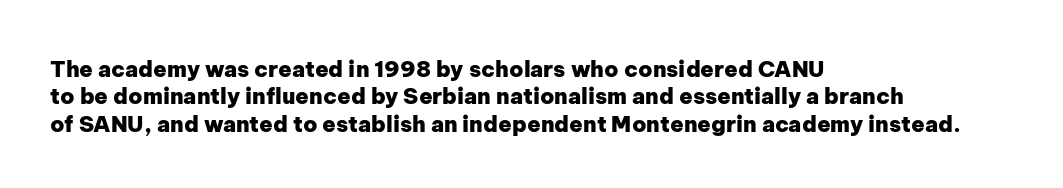
The image shows 22 px bold type, upright; set left-aligned, normal line spacing (1.25x), normal letter spacing, not underlined.
